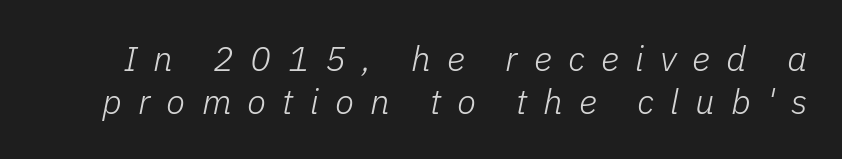
Q: Is the text bold? A: No.
Q: Is the text italic (slanted)? A: Yes, it leans right by about 11 degrees.
Q: Is the text underlined? A: No.
Q: Is the spacing between letters normal or unusually wide? A: Unusually wide.
Q: Width (condensed, normal, or wide)? A: Normal.
Q: Stroke contrast? A: Low.
Q: x-height? A: Medium.
Q: Monospaced? A: No.
